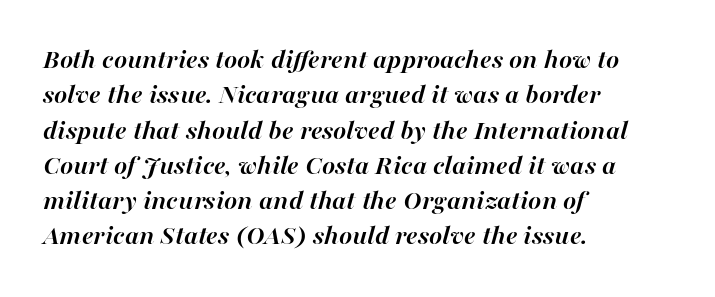
Q: Is the text bold? A: Yes.
Q: Is the text italic (slanted)? A: Yes, it leans right by about 16 degrees.
Q: Is the text underlined? A: No.
Q: How is the paragraph aligned? A: Left-aligned.
Q: Is the spacing between letters normal or unusually wide? A: Normal.
Q: Is the spacing between lines tight, normal or loose? A: Normal.
Q: Width (condensed, normal, or wide)? A: Normal.
Q: Stroke contrast? A: High.
Q: x-height? A: Medium.
Q: Monospaced? A: No.
